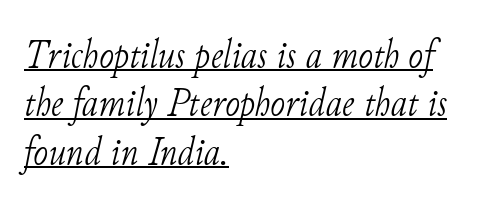
Q: Is the text bold? A: No.
Q: Is the text italic (slanted)? A: Yes, it leans right by about 11 degrees.
Q: Is the typeface a serif or a sans-serif typeface? A: Serif.
Q: Is the text underlined? A: Yes.
Q: How is the paragraph aligned? A: Left-aligned.
Q: Is the spacing between letters normal or unusually wide? A: Normal.
Q: Width (condensed, normal, or wide)? A: Normal.
Q: Stroke contrast? A: Low.
Q: x-height? A: Small.
Q: Monospaced? A: No.
